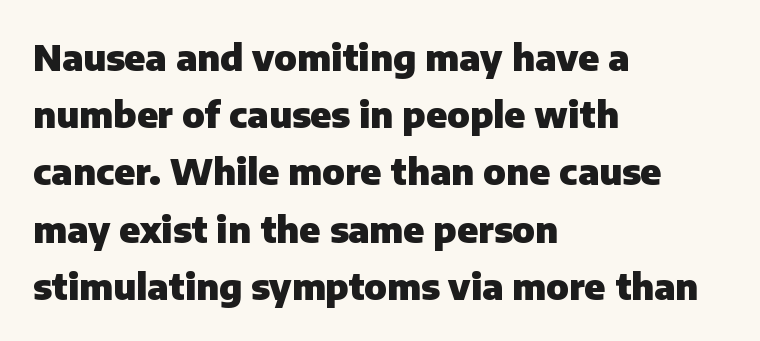
Q: Is the text bold? A: Yes.
Q: Is the text italic (slanted)? A: No, it is upright.
Q: Is the typeface a serif or a sans-serif typeface? A: Sans-serif.
Q: Is the text underlined? A: No.
Q: How is the paragraph aligned? A: Left-aligned.
Q: Is the spacing between letters normal or unusually wide? A: Normal.
Q: Is the spacing between lines tight, normal or loose? A: Normal.
Q: Width (condensed, normal, or wide)? A: Normal.
Q: Stroke contrast? A: Low.
Q: x-height? A: Medium.
Q: Monospaced? A: No.
